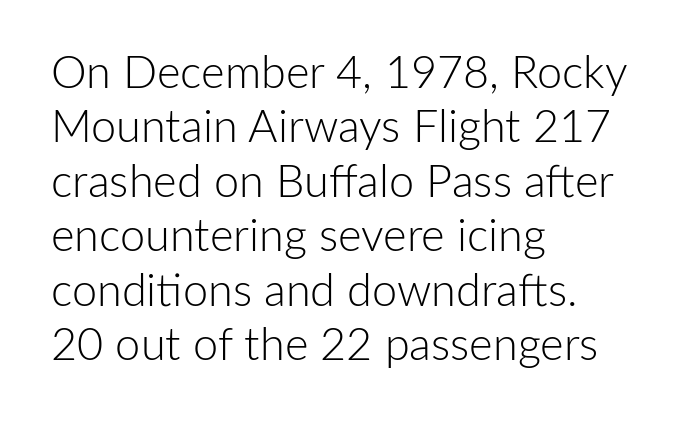
Any mark beneath the type? The region is blank. In terms of letterform style, serifs are entirely absent. Every character sits straight up, as roman type does. Here the designer chose a conventional face with non-uniform glyph widths. Default kerning and tracking; the words read as compact shapes.
